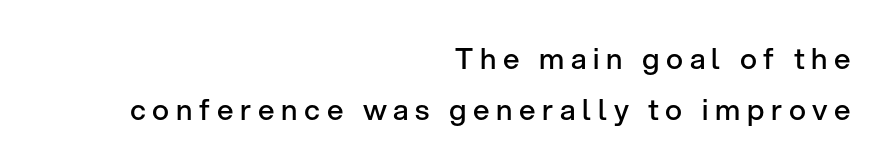
In terms of posture, this sample is upright. Students, this is semibold: more ink than regular, less than bold. The words here are not underlined. Character widths vary here, with narrow letters taking less room than wide ones. This rendering uses right alignment, leaving the left contour irregular. The face used here is a sans, in the tradition of grotesques and geometrics.
